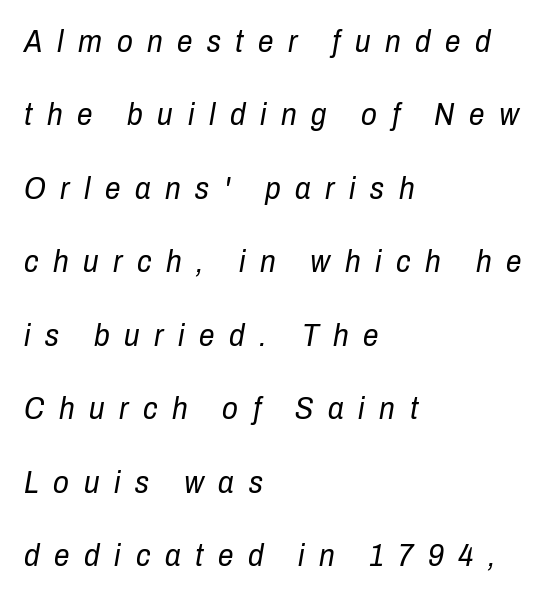
Q: Is the text bold? A: No.
Q: Is the text italic (slanted)? A: Yes, it leans right by about 10 degrees.
Q: Is the text underlined? A: No.
Q: How is the paragraph aligned? A: Left-aligned.
Q: Is the spacing between letters normal or unusually wide? A: Unusually wide.
Q: Is the spacing between lines tight, normal or loose? A: Loose.
Q: Width (condensed, normal, or wide)? A: Condensed.
Q: Stroke contrast? A: Low.
Q: x-height? A: Medium.
Q: Monospaced? A: No.
